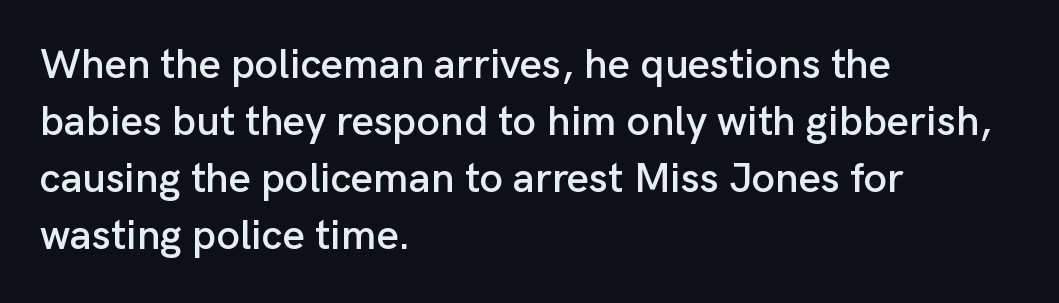
The image shows 42 px sans-serif type, upright; set left-aligned, normal line spacing (1.36x), normal letter spacing, not underlined; low stroke contrast and a medium x-height.
